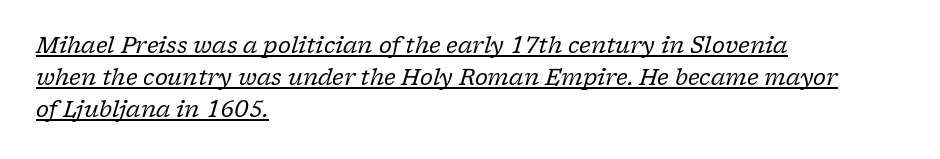
This rendering features underlined lettering. The letters sit at their default tracking, neither squeezed nor spread. Weight: not bold — regular or lighter. Looking at the ascenders, they clearly lean. The ragged edge is on the right, which tells us the setting is flush left. Leading: standard.
